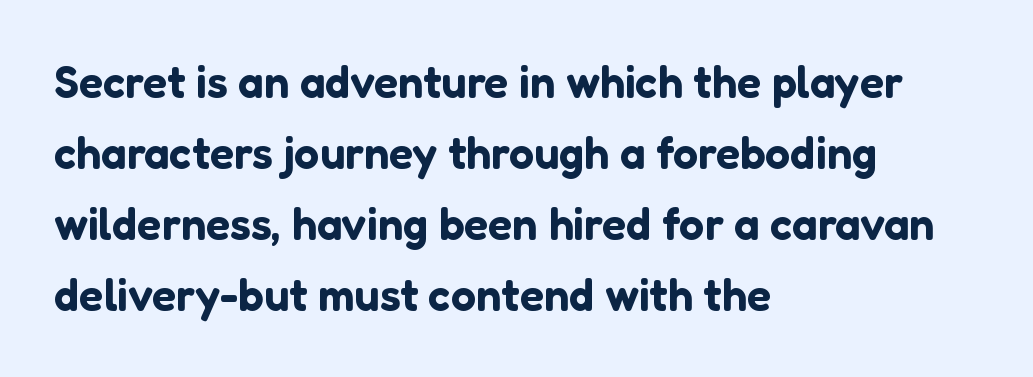
Q: Is the text italic (slanted)? A: No, it is upright.
Q: Is the typeface a serif or a sans-serif typeface? A: Sans-serif.
Q: Is the text underlined? A: No.
Q: How is the paragraph aligned? A: Left-aligned.
Q: Is the spacing between letters normal or unusually wide? A: Normal.
Q: Is the spacing between lines tight, normal or loose? A: Normal.
Q: Width (condensed, normal, or wide)? A: Normal.
Q: Stroke contrast? A: Low.
Q: x-height? A: Medium.
Q: Monospaced? A: No.
